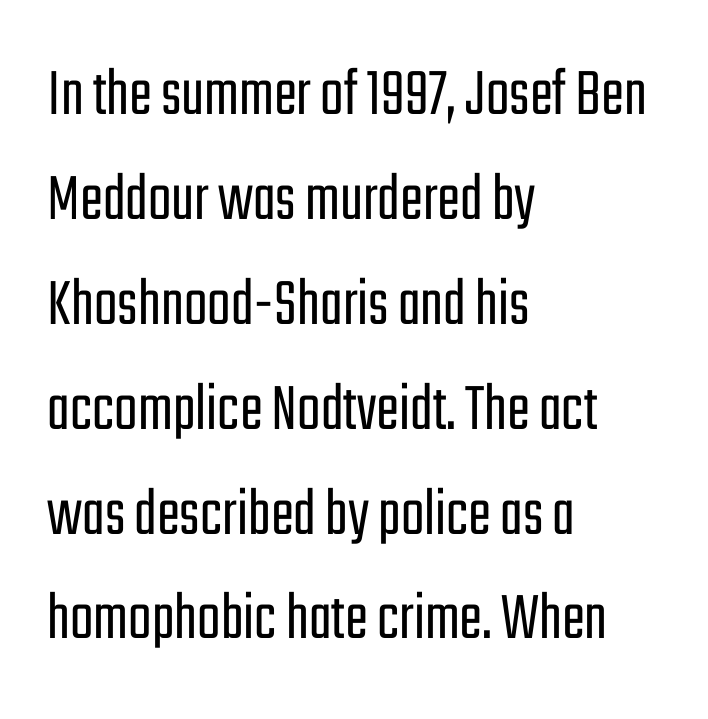
The image shows 69 px light, condensed sans-serif type, upright; set left-aligned, normal line spacing (1.52x), normal letter spacing, not underlined; low stroke contrast and a medium x-height.
